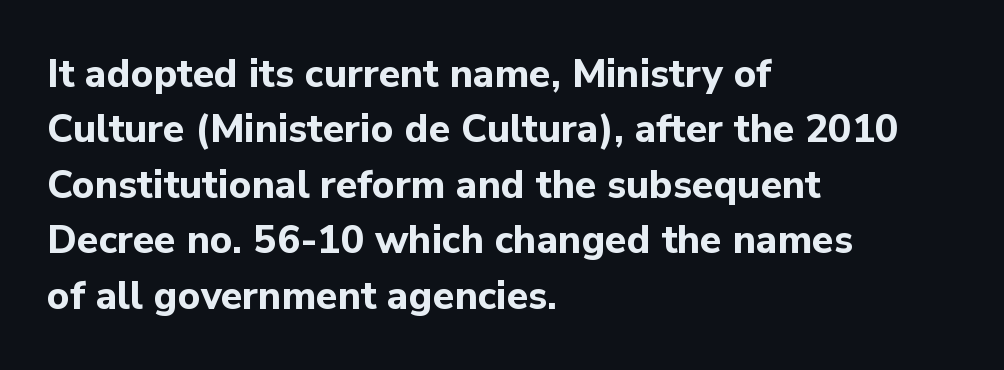
Q: Is the text bold? A: Yes.
Q: Is the text italic (slanted)? A: No, it is upright.
Q: Is the typeface a serif or a sans-serif typeface? A: Sans-serif.
Q: Is the text underlined? A: No.
Q: How is the paragraph aligned? A: Left-aligned.
Q: Is the spacing between letters normal or unusually wide? A: Normal.
Q: Is the spacing between lines tight, normal or loose? A: Normal.
Q: Width (condensed, normal, or wide)? A: Normal.
Q: Stroke contrast? A: Low.
Q: x-height? A: Medium.
Q: Monospaced? A: No.
